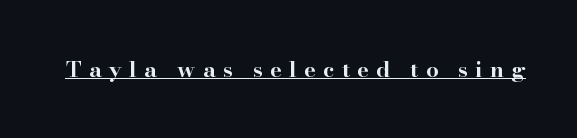
The passage shown has open, widely tracked lettering throughout. Posture: upright roman. Its strokes are broad and dark, the hallmark of bold type. Every word sits above its own underline.
